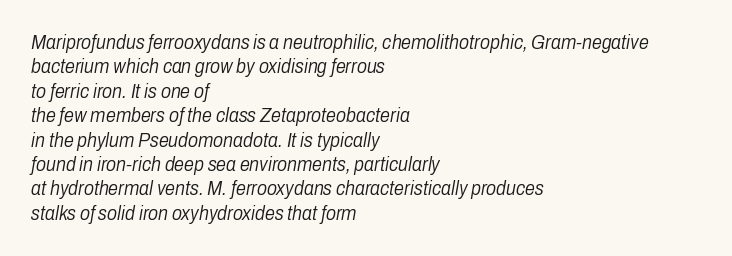
Q: Is the text bold? A: No.
Q: Is the text italic (slanted)? A: Yes, it leans right by about 10 degrees.
Q: Is the text underlined? A: No.
Q: How is the paragraph aligned? A: Left-aligned.
Q: Is the spacing between letters normal or unusually wide? A: Normal.
